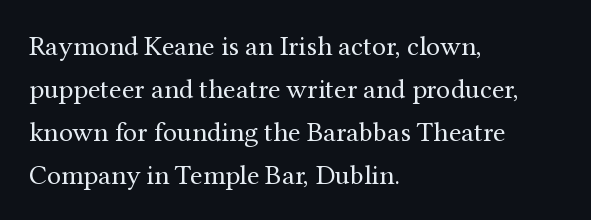
The image shows 28 px regular-weight serif type, upright; set left-aligned, normal line spacing (1.53x), normal letter spacing, not underlined; medium stroke contrast and a medium x-height.
